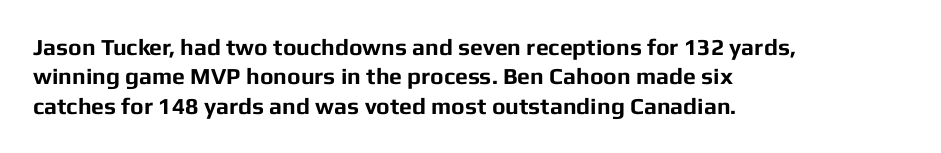
The image shows 23 px bold type, upright; set left-aligned, normal line spacing (1.28x), normal letter spacing, not underlined.
